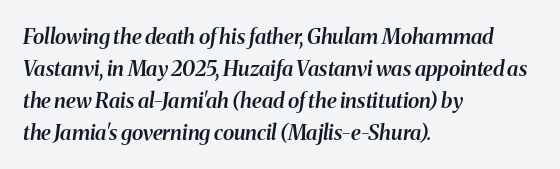
Q: Is the text bold? A: Semi-bold.
Q: Is the text italic (slanted)? A: Yes, it leans right by about 8 degrees.
Q: Is the text underlined? A: No.
Q: How is the paragraph aligned? A: Left-aligned.
Q: Is the spacing between letters normal or unusually wide? A: Normal.
Q: Is the spacing between lines tight, normal or loose? A: Normal.
